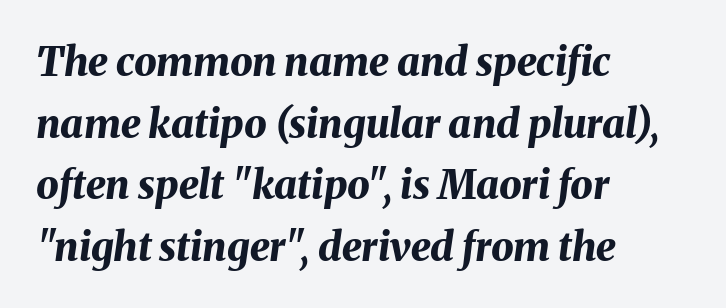
{"italic": "yes", "lean": "right", "slant_degrees": 8, "bold": "yes", "weight": "bold", "width": "normal", "stroke_contrast": "medium", "x_height": "medium", "monospaced": "no", "underline": "no", "align": "left", "line_spacing": "normal", "line_spacing_ratio": 1.54, "letter_spacing": "normal", "letter_spacing_em": 0.0, "glyph_px": 40}
